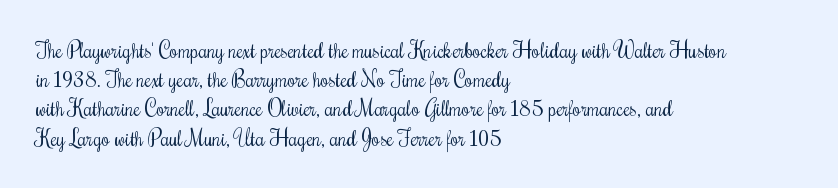
The image shows 21 px text type; set left-aligned, normal line spacing (1.39x), normal letter spacing, not underlined.
